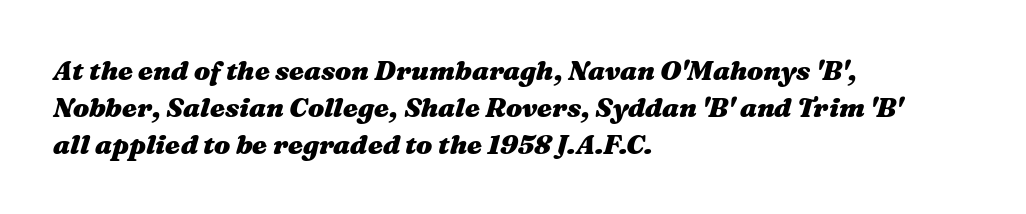
How are the letters spaced? Ordinarily, with no added tracking. Students, observe: this is what conventionally led text looks like. The axis of the letterforms is tilted away from vertical. Summary of weight: heavy, a full bold.
